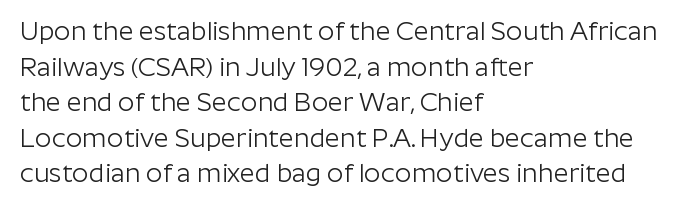
The line texture is even and compact thanks to regular tracking. Honestly, the row spacing looks completely unremarkable. Every row of glyphs begins at an identical x-position on the left. The letters stand straight up with perfectly vertical stems. Stroke thickness stays within the range of a standard reading face or lighter. Unmarked baselines from the first word to the last.
